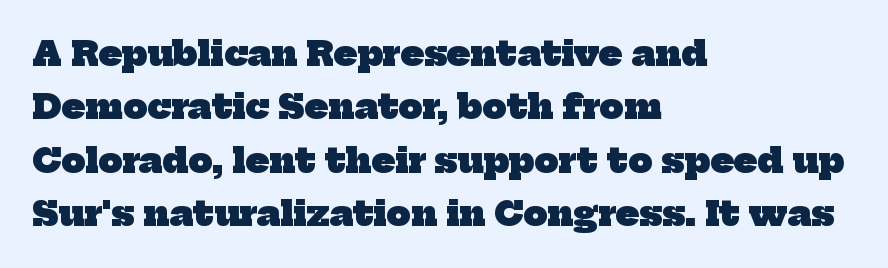
The image shows 34 px heavy serif type; set left-aligned, normal line spacing (1.57x), normal letter spacing, not underlined; low stroke contrast and a medium x-height.
